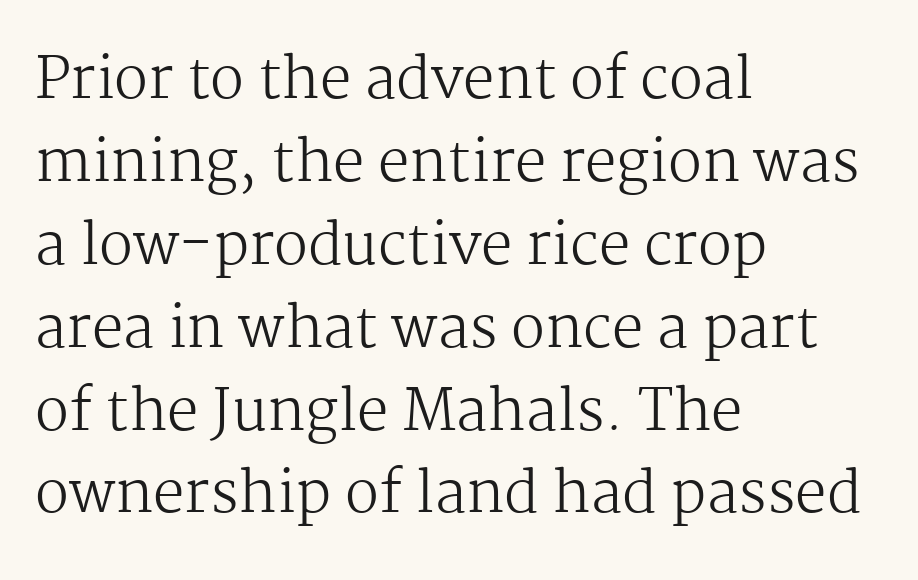
These lines are rendered in a variable-pitch font. The strokes are not fattened; the text isn't bold. Nobody drew a line under any word here. The designer went with a serif here, giving each stem small feet.
